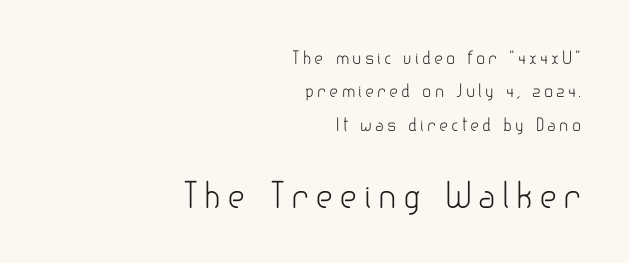
{"serif": "no", "italic": "no", "bold": "no", "weight": "light", "width": "normal", "stroke_contrast": "low", "x_height": "small", "monospaced": "no", "underline": "no", "align": "right", "line_spacing": "loose", "line_spacing_ratio": 1.97, "larger_block": "second", "size_ratio": 2.0, "glyph_px": 34}
